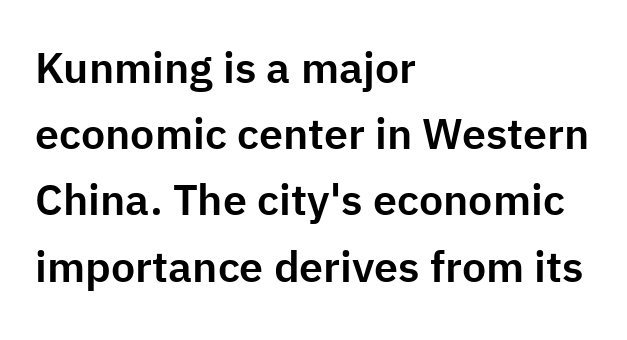
Decoration check: the copy has no underline. Looks like regular typesetting: each glyph gets only the width it needs. The typesetter chose a ragged-right arrangement here. This sample keeps an unexceptional amount of space between lines.
